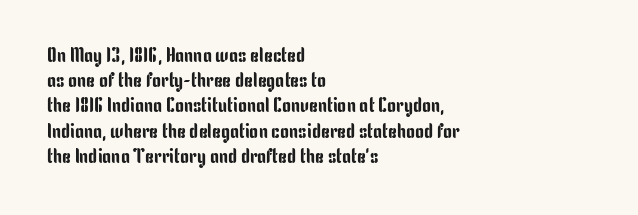
The image shows 20 px text type, upright; set left-aligned, normal line spacing (1.26x), normal letter spacing, not underlined.
